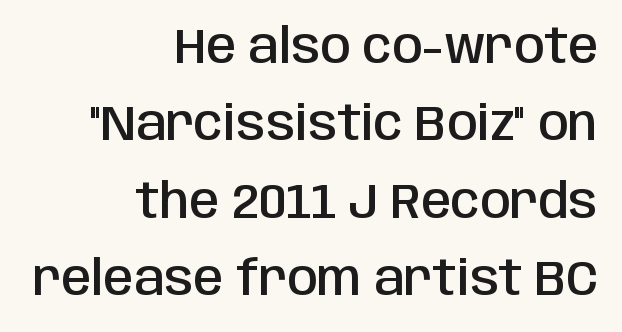
Q: Is the text bold? A: Semi-bold.
Q: Is the text italic (slanted)? A: No, it is upright.
Q: Is the typeface a serif or a sans-serif typeface? A: Sans-serif.
Q: Is the text underlined? A: No.
Q: How is the paragraph aligned? A: Right-aligned.
Q: Is the spacing between letters normal or unusually wide? A: Normal.
Q: Is the spacing between lines tight, normal or loose? A: Normal.
Q: Width (condensed, normal, or wide)? A: Condensed.
Q: Stroke contrast? A: Low.
Q: x-height? A: Large.
Q: Monospaced? A: No.
